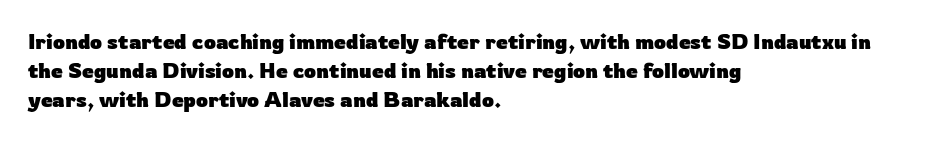
{"italic": "no", "bold": "yes", "underline": "no", "align": "left", "line_spacing": "normal", "line_spacing_ratio": 1.37, "letter_spacing": "normal", "letter_spacing_em": 0.0, "glyph_px": 21}
